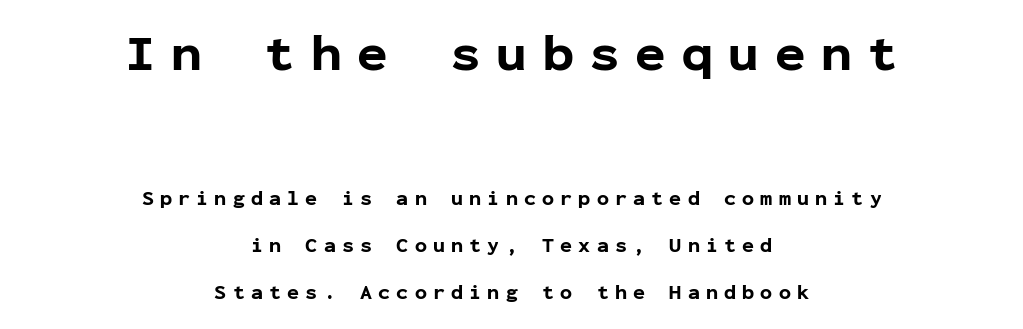
{"serif": "no", "italic": "no", "bold": "yes", "weight": "bold", "width": "normal", "stroke_contrast": "low", "x_height": "medium", "monospaced": "yes", "underline": "no", "align": "center", "line_spacing": "loose", "line_spacing_ratio": 2.35, "letter_spacing": "wide", "letter_spacing_em": 0.31, "larger_block": "first", "size_ratio": 2.55, "glyph_px": 51}
